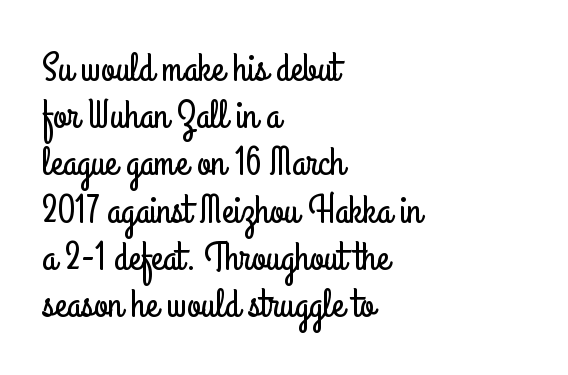
The image shows 40 px condensed sans-serif type; set left-aligned, line spacing 1.18x, normal letter spacing, not underlined; low stroke contrast and a small x-height.
